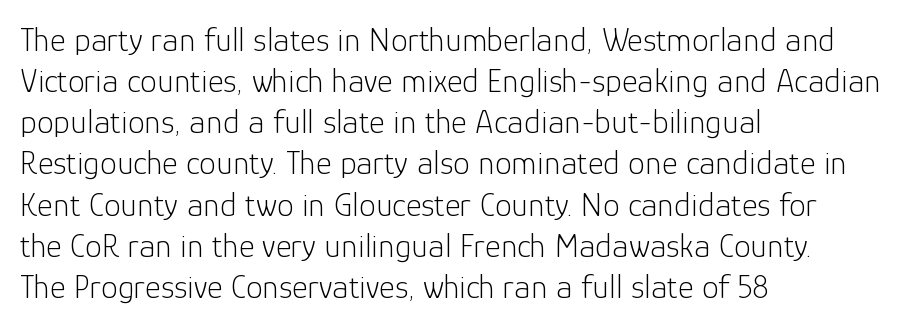
Serifs: no, the terminals of the letterforms are clean. The glyphs are unaccompanied by any horizontal stroke below them. The paragraph has a hard left edge and a soft right edge. Upright lettering throughout. These glyphs show unthickened strokes, regular width or finer.
